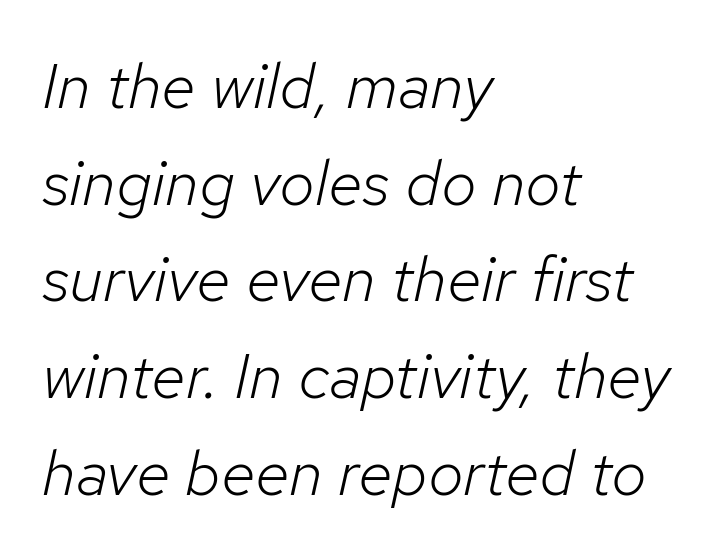
The image shows 64 px light type, italic (leaning right); set left-aligned, normal line spacing (1.51x), normal letter spacing, not underlined; low stroke contrast and a medium x-height.
